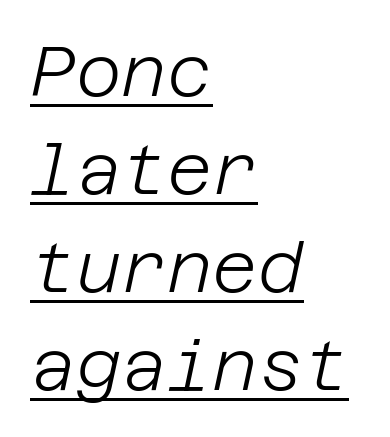
{"italic": "yes", "lean": "right", "slant_degrees": 12, "bold": "no", "weight": "light", "width": "normal", "stroke_contrast": "low", "x_height": "large", "underline": "yes", "align": "left", "line_spacing": "normal", "line_spacing_ratio": 1.4, "letter_spacing": "normal", "letter_spacing_em": 0.0, "glyph_px": 70}
